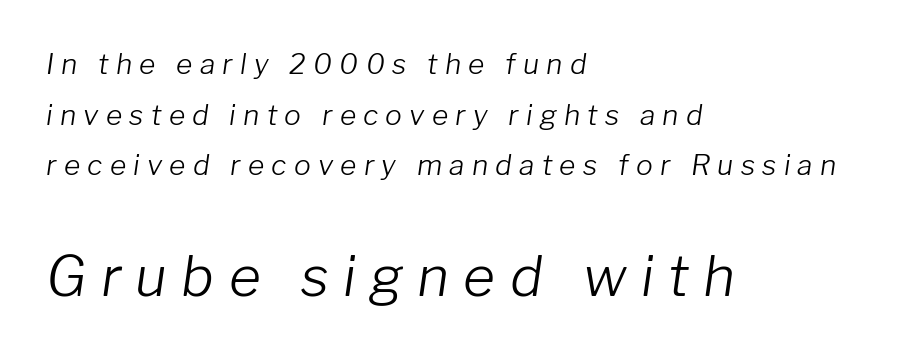
Q: Is the text bold? A: No.
Q: Is the text italic (slanted)? A: Yes, it leans right by about 8 degrees.
Q: Is the text underlined? A: No.
Q: How is the paragraph aligned? A: Left-aligned.
Q: Is the spacing between letters normal or unusually wide? A: Unusually wide.
Q: Which block of text is set in a larger size, the first (top) or the second (bottom)? A: The second (bottom) one.
Q: Width (condensed, normal, or wide)? A: Normal.
Q: Stroke contrast? A: Low.
Q: x-height? A: Medium.
Q: Monospaced? A: No.
